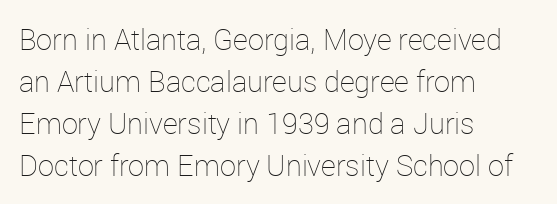
Does the copy run flush right? No — it runs flush left. Regarding leading, the lines here are spaced in the standard way. You could call the tracking neutral — neither tight nor loose. These lines are rendered in a variable-pitch font. Type without underlining. Stem width sits at or under what a default text font uses.
